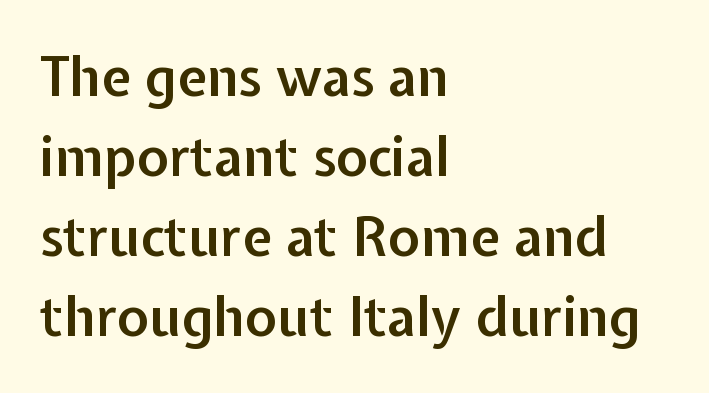
Compared with typical body copy, the letter spacing here is the same. These lines are rendered in a variable-pitch font. Each glyph is drawn with semibold strokes, heavier than normal yet not fully bold. Baseline-to-baseline distance is the conventional proportion of letter height.
